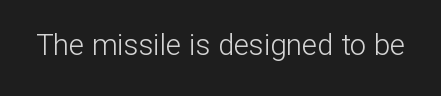
Q: Is the text bold? A: No.
Q: Is the text italic (slanted)? A: No, it is upright.
Q: Is the typeface a serif or a sans-serif typeface? A: Sans-serif.
Q: Is the text underlined? A: No.
Q: Is the spacing between letters normal or unusually wide? A: Normal.
Q: Width (condensed, normal, or wide)? A: Normal.
Q: Stroke contrast? A: Low.
Q: x-height? A: Medium.
Q: Monospaced? A: No.
